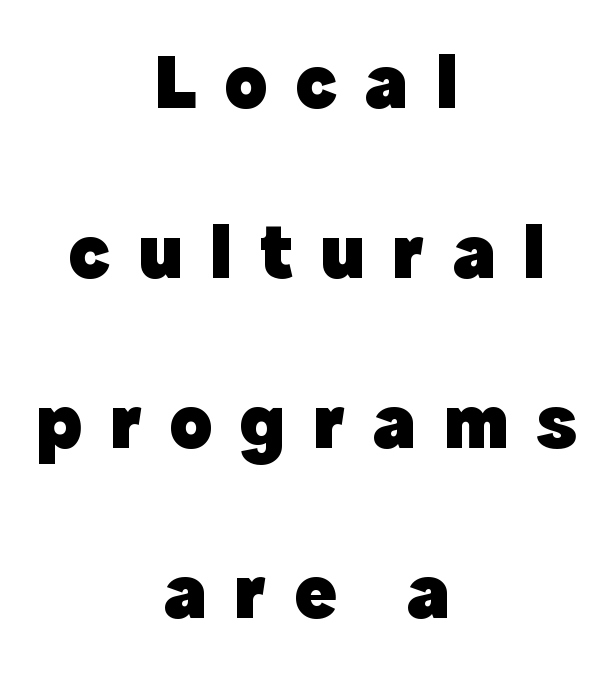
The rendering uses natural spacing where letterforms have individual widths. A typesetter would call this leading open, well beyond the default. Serif or sans? Sans — the stroke terminals are bare. Inter-character spacing is expanded well beyond the font's built-in metrics.
